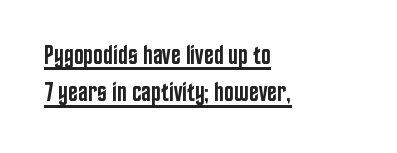
Q: Is the text bold? A: Semi-bold.
Q: Is the text italic (slanted)? A: No, it is upright.
Q: Is the text underlined? A: Yes.
Q: How is the paragraph aligned? A: Left-aligned.
Q: Is the spacing between letters normal or unusually wide? A: Normal.
Q: Is the spacing between lines tight, normal or loose? A: Normal.
